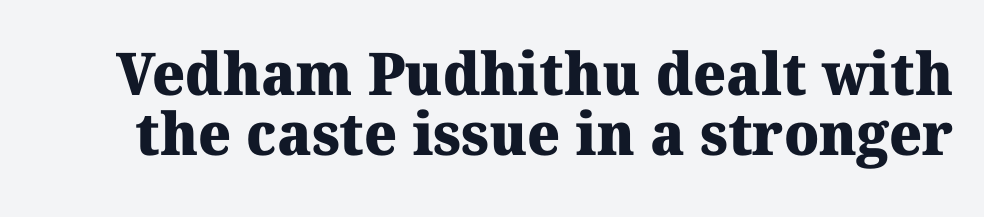
The image shows 59 px heavy serif type; set tight line spacing (1.02x), normal letter spacing, not underlined; medium stroke contrast and a medium x-height.
